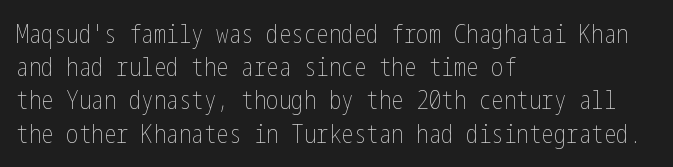
The image shows 25 px text type, upright; set left-aligned, normal line spacing (1.33x), normal letter spacing, not underlined.
